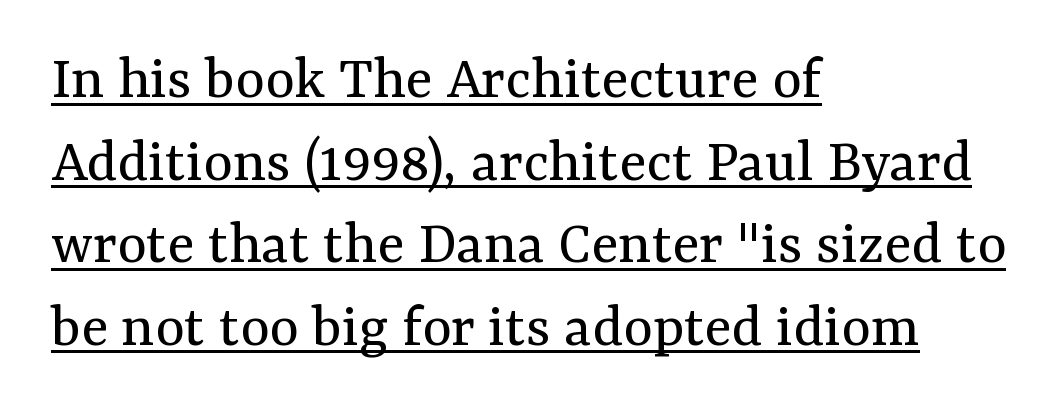
Q: Is the text bold? A: No.
Q: Is the text italic (slanted)? A: No, it is upright.
Q: Is the typeface a serif or a sans-serif typeface? A: Serif.
Q: Is the text underlined? A: Yes.
Q: How is the paragraph aligned? A: Left-aligned.
Q: Is the spacing between letters normal or unusually wide? A: Normal.
Q: Is the spacing between lines tight, normal or loose? A: Normal.
Q: Width (condensed, normal, or wide)? A: Normal.
Q: Stroke contrast? A: Medium.
Q: x-height? A: Medium.
Q: Monospaced? A: No.
